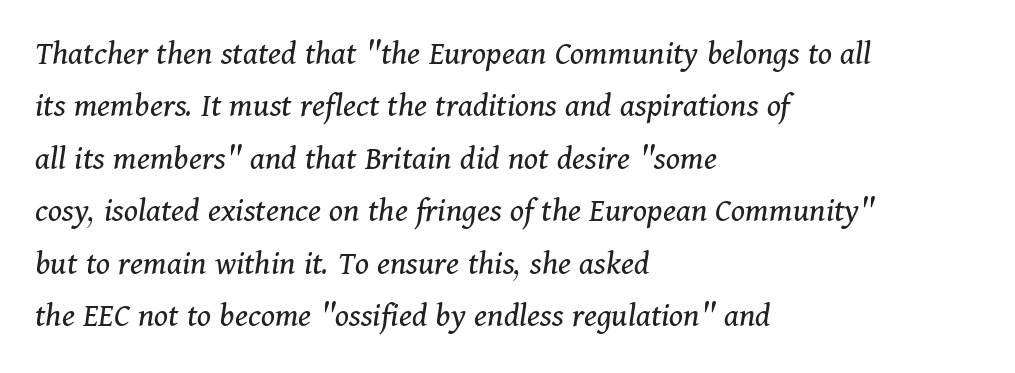
The image shows 35 px regular-weight serif type, italic (leaning right); set left-aligned, normal line spacing (1.5x), normal letter spacing, not underlined; medium stroke contrast and a medium x-height.
